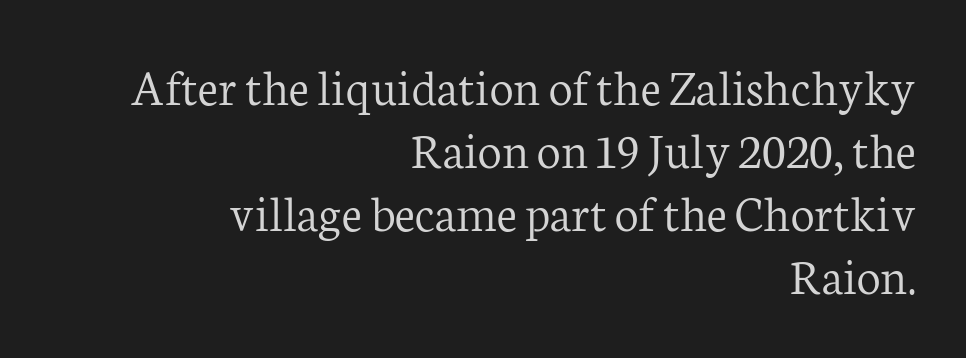
Q: Is the text bold? A: No.
Q: Is the text italic (slanted)? A: No, it is upright.
Q: Is the typeface a serif or a sans-serif typeface? A: Serif.
Q: Is the text underlined? A: No.
Q: How is the paragraph aligned? A: Right-aligned.
Q: Is the spacing between letters normal or unusually wide? A: Normal.
Q: Width (condensed, normal, or wide)? A: Normal.
Q: Stroke contrast? A: Low.
Q: x-height? A: Medium.
Q: Monospaced? A: No.
